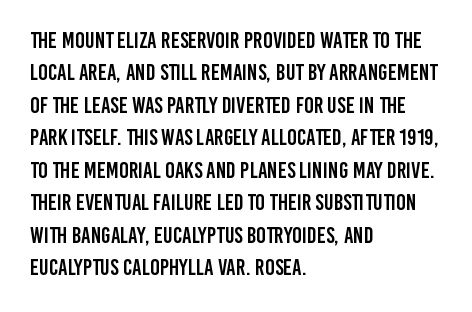
Q: Is the text italic (slanted)? A: No, it is upright.
Q: Is the text underlined? A: No.
Q: How is the paragraph aligned? A: Left-aligned.
Q: Is the spacing between letters normal or unusually wide? A: Normal.
Q: Is the spacing between lines tight, normal or loose? A: Normal.
